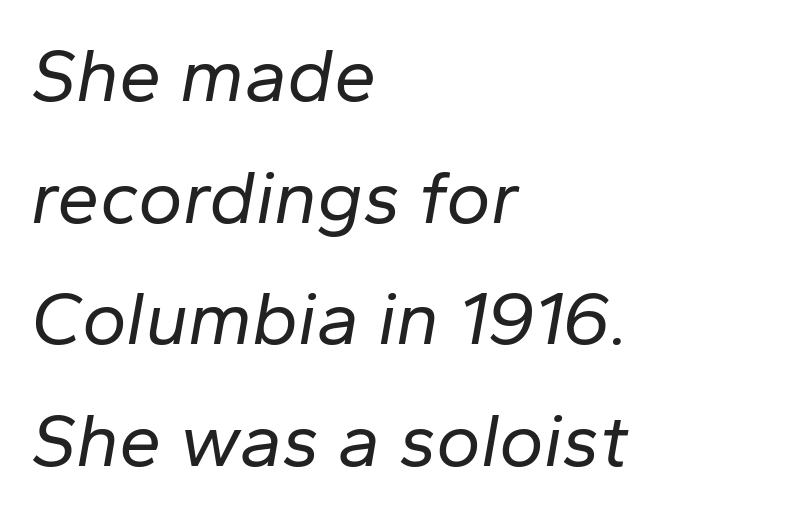
The image shows 76 px regular-weight type, italic (leaning right); set left-aligned, normal line spacing (1.6x), normal letter spacing, not underlined; low stroke contrast and a medium x-height.
